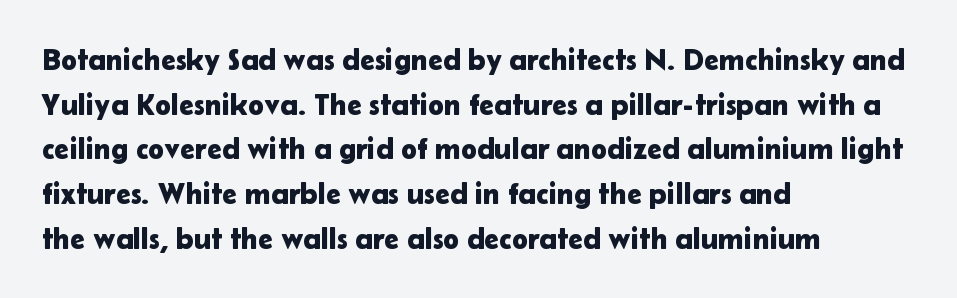
The image shows 30 px sans-serif type, upright; set left-aligned, normal line spacing (1.49x), normal letter spacing, not underlined; low stroke contrast and a medium x-height.
